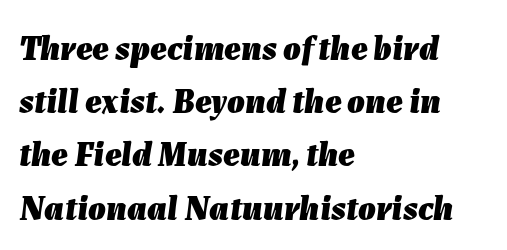
Q: Is the text bold? A: Yes.
Q: Is the text italic (slanted)? A: Yes, it leans right by about 7 degrees.
Q: Is the text underlined? A: No.
Q: How is the paragraph aligned? A: Left-aligned.
Q: Is the spacing between letters normal or unusually wide? A: Normal.
Q: Is the spacing between lines tight, normal or loose? A: Normal.
Q: Width (condensed, normal, or wide)? A: Normal.
Q: Stroke contrast? A: Low.
Q: x-height? A: Medium.
Q: Monospaced? A: No.
